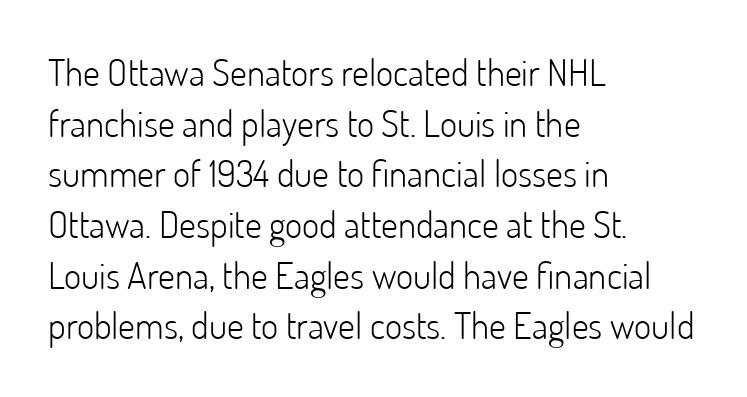
Q: Is the text bold? A: No.
Q: Is the text italic (slanted)? A: No, it is upright.
Q: Is the typeface a serif or a sans-serif typeface? A: Sans-serif.
Q: Is the text underlined? A: No.
Q: How is the paragraph aligned? A: Left-aligned.
Q: Is the spacing between letters normal or unusually wide? A: Normal.
Q: Is the spacing between lines tight, normal or loose? A: Normal.
Q: Width (condensed, normal, or wide)? A: Normal.
Q: Stroke contrast? A: Low.
Q: x-height? A: Small.
Q: Monospaced? A: No.
